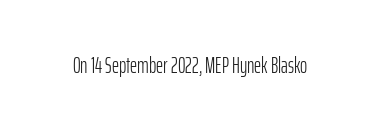
The space directly below the letters is spotless. Quick note: not italic, upright. The line texture is even and compact thanks to regular tracking. These glyphs show unthickened strokes, regular width or finer.
